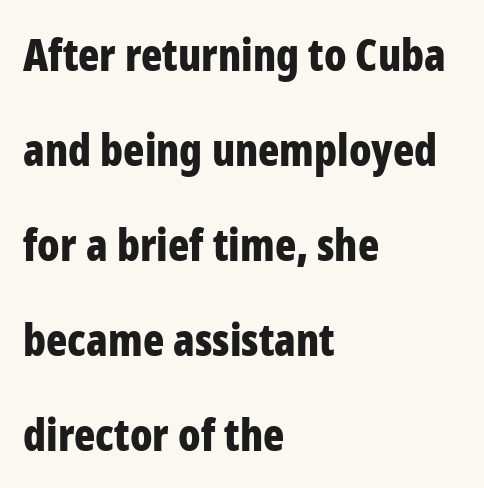
The image shows 44 px bold, condensed sans-serif type, upright; set left-aligned, loose line spacing (2.16x), normal letter spacing, not underlined; low stroke contrast and a medium x-height.
